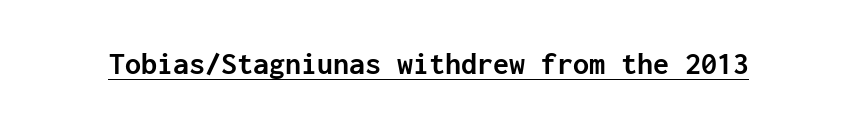
Q: Is the text bold? A: Yes.
Q: Is the text italic (slanted)? A: No, it is upright.
Q: Is the typeface a serif or a sans-serif typeface? A: Sans-serif.
Q: Is the text underlined? A: Yes.
Q: Is the spacing between letters normal or unusually wide? A: Normal.
Q: Width (condensed, normal, or wide)? A: Normal.
Q: Stroke contrast? A: Low.
Q: x-height? A: Medium.
Q: Monospaced? A: Yes.
